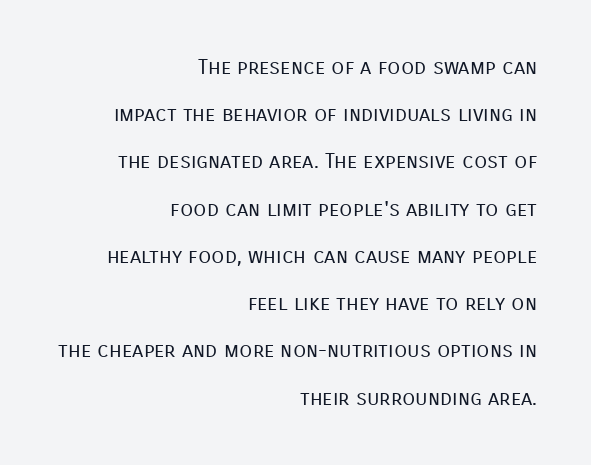
{"italic": "no", "bold": "no", "underline": "no", "align": "right", "line_spacing": "loose", "line_spacing_ratio": 2.25, "letter_spacing": "normal", "letter_spacing_em": 0.0, "glyph_px": 21}
